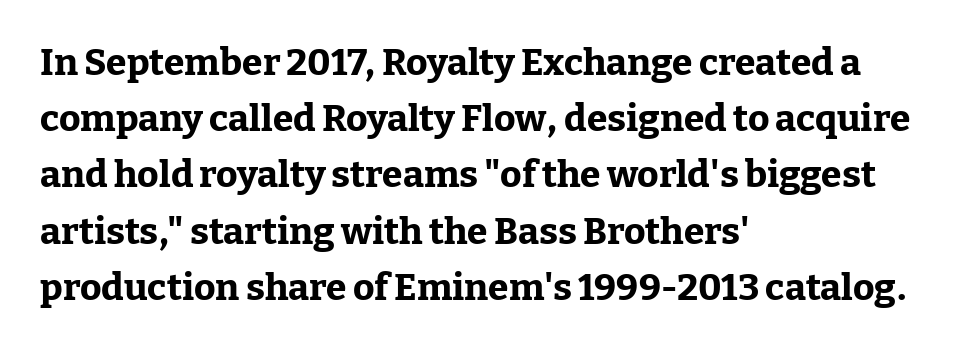
You could not count columns in this text — the font is proportionally spaced. Emphasis by weight is at full strength: bold. Is this a sans? No — the strokes have serifs. The passage shown has conventional tracking throughout.
